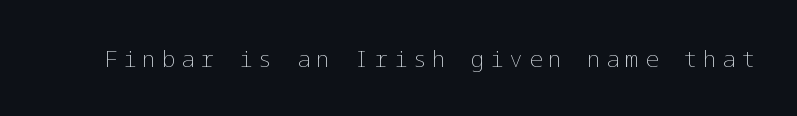
The image shows 23 px text type, upright; set unusually wide letter spacing (+0.24 em), not underlined.
